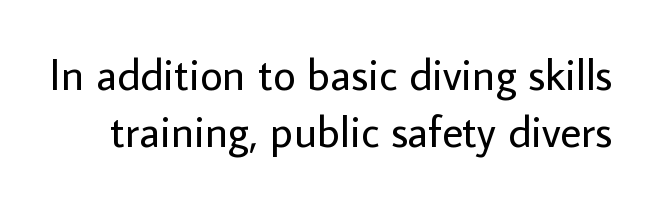
The vertical gap from one line to the next is medium. Underline: absent. The face used here is proportionally spaced, like ordinary book or web type. The lettering holds an erect, upright posture throughout. Between one letter and the next there's only the usual sliver of space. Observe the absence of serifs on each vertical stroke in this sample.
